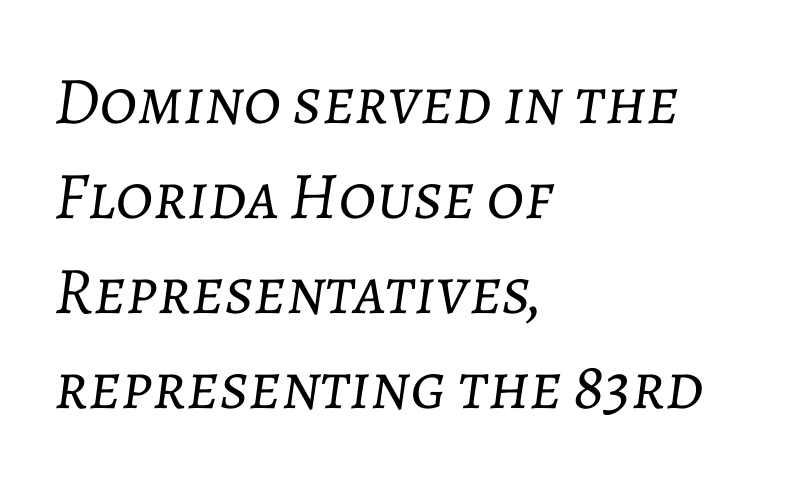
Q: Is the text bold? A: No.
Q: Is the text italic (slanted)? A: Yes, it leans right by about 7 degrees.
Q: Is the text underlined? A: No.
Q: How is the paragraph aligned? A: Left-aligned.
Q: Is the spacing between letters normal or unusually wide? A: Normal.
Q: Is the spacing between lines tight, normal or loose? A: Normal.
Q: Width (condensed, normal, or wide)? A: Normal.
Q: Stroke contrast? A: Low.
Q: x-height? A: Medium.
Q: Monospaced? A: No.
